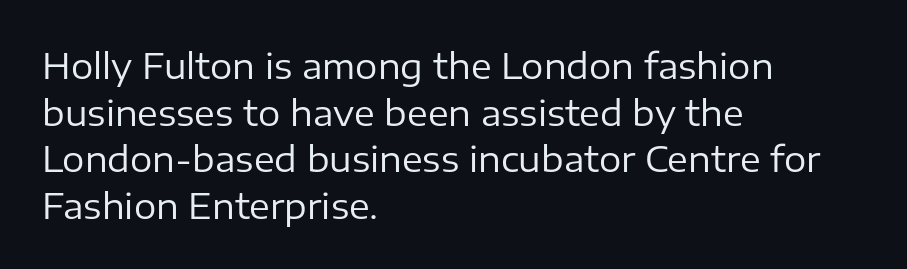
Q: Is the text bold? A: No.
Q: Is the text italic (slanted)? A: No, it is upright.
Q: Is the typeface a serif or a sans-serif typeface? A: Sans-serif.
Q: Is the text underlined? A: No.
Q: How is the paragraph aligned? A: Left-aligned.
Q: Is the spacing between letters normal or unusually wide? A: Normal.
Q: Is the spacing between lines tight, normal or loose? A: Normal.
Q: Width (condensed, normal, or wide)? A: Normal.
Q: Stroke contrast? A: Low.
Q: x-height? A: Medium.
Q: Monospaced? A: No.
